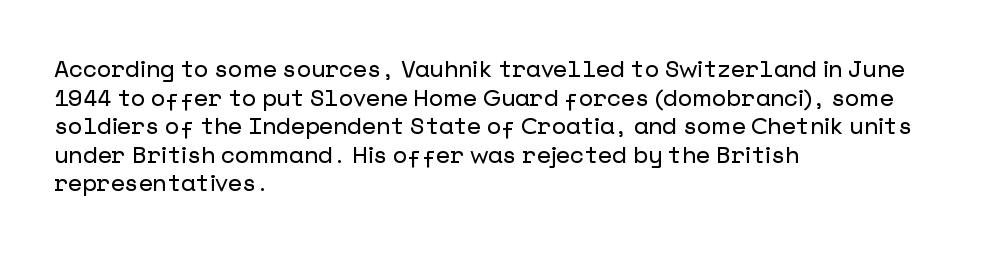
{"italic": "no", "underline": "no", "align": "left", "line_spacing_ratio": 1.24, "letter_spacing": "normal", "letter_spacing_em": 0.0, "glyph_px": 23}
